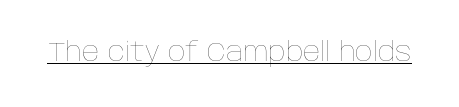
Vertical stems look standard width or narrower in stroke. This sample carries an underscore along the baseline area. Notice how the stems are strictly vertical — no italics here. Spacing between characters is what you'd get straight out of the box.
